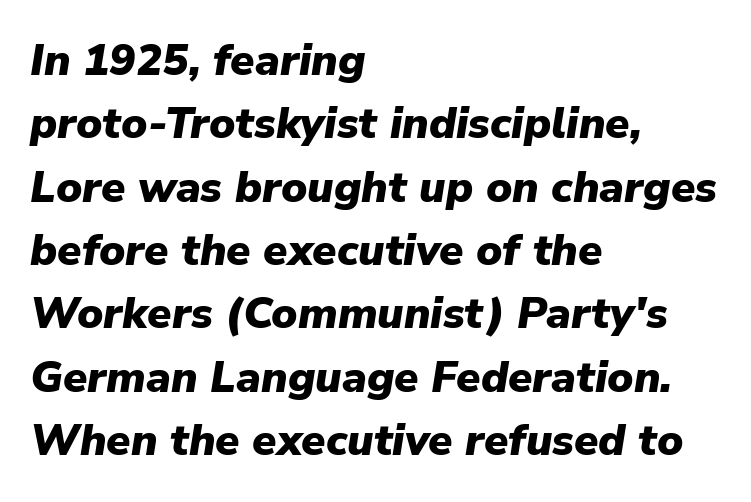
The image shows 44 px heavy type, italic (leaning right); set left-aligned, normal line spacing (1.44x), normal letter spacing, not underlined; low stroke contrast and a medium x-height.
